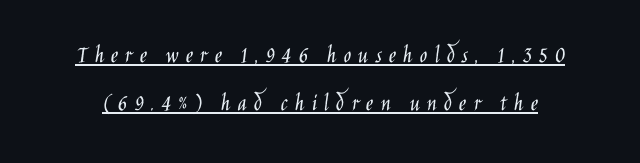
Q: Is the text bold? A: No.
Q: Is the text italic (slanted)? A: Yes.
Q: Is the text underlined? A: Yes.
Q: Is the spacing between letters normal or unusually wide? A: Unusually wide.
Q: Is the spacing between lines tight, normal or loose? A: Loose.
